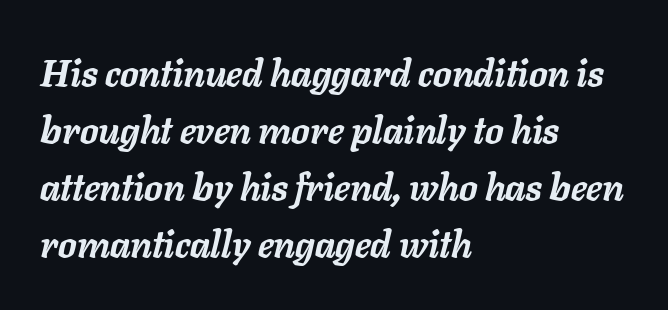
The image shows 37 px semibold type, italic (leaning right); set left-aligned, normal line spacing (1.54x), normal letter spacing, not underlined; low stroke contrast and a medium x-height.
